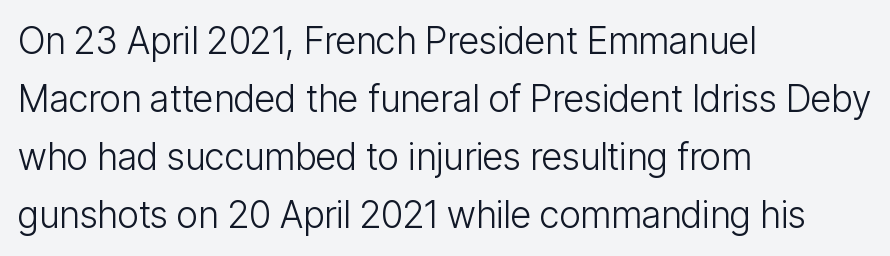
The image shows 37 px light, condensed sans-serif type, upright; set left-aligned, normal line spacing (1.57x), normal letter spacing, not underlined; low stroke contrast and a medium x-height.
